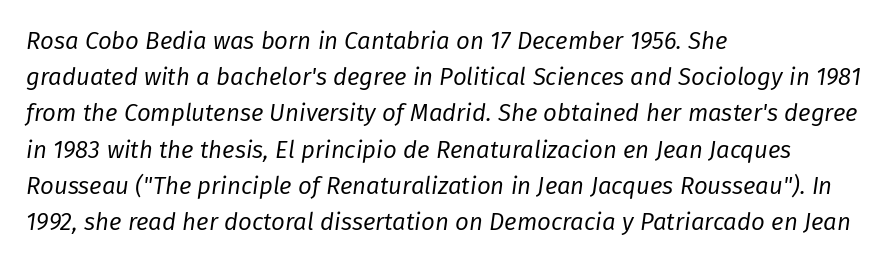
What's the leading like? Ordinary, nothing unusual. Emphasis-style slanted type is in use. The passage is arranged the way most books set body copy — flush left. No chunkiness to these letters — they're not bold. Standard letterfit; no display-style spreading of the glyphs. The zone under the glyphs is completely vacant.
